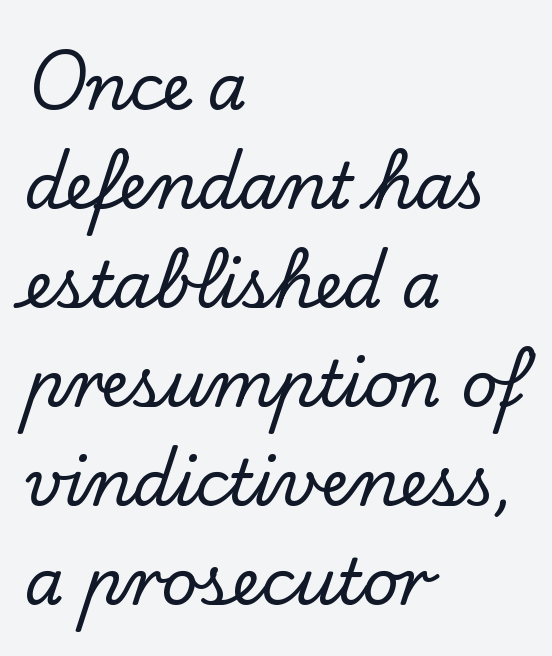
Q: Is the text italic (slanted)? A: Yes.
Q: Is the typeface a serif or a sans-serif typeface? A: Serif.
Q: Is the text underlined? A: No.
Q: How is the paragraph aligned? A: Left-aligned.
Q: Is the spacing between letters normal or unusually wide? A: Normal.
Q: Is the spacing between lines tight, normal or loose? A: Normal.
Q: Width (condensed, normal, or wide)? A: Normal.
Q: Stroke contrast? A: Low.
Q: x-height? A: Small.
Q: Monospaced? A: No.
